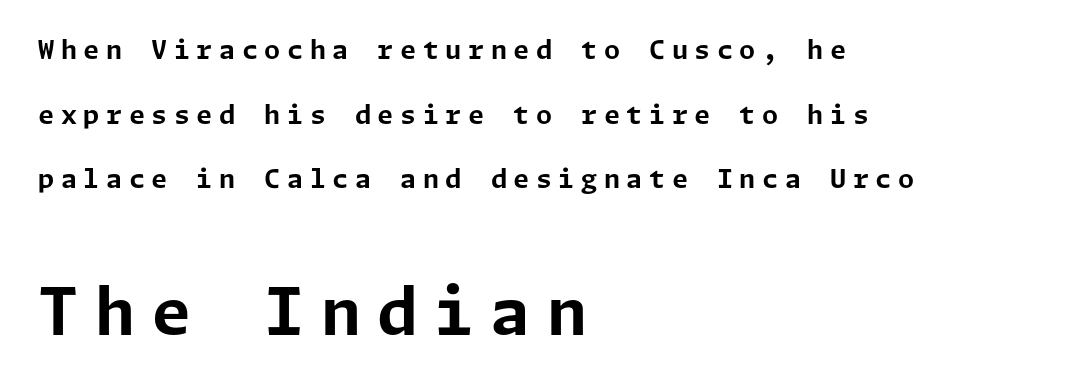
The image shows 65 px bold sans-serif type, upright; set left-aligned, loose line spacing (2.49x), unusually wide letter spacing (+0.25 em), not underlined; the second (bottom) block is 2.5x larger; low stroke contrast and a medium x-height.
